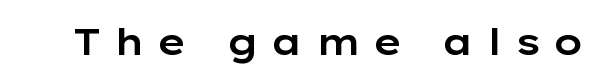
{"serif": "no", "italic": "no", "width": "wide", "stroke_contrast": "low", "x_height": "medium", "monospaced": "no", "underline": "no", "letter_spacing": "wide", "letter_spacing_em": 0.31, "glyph_px": 37}
